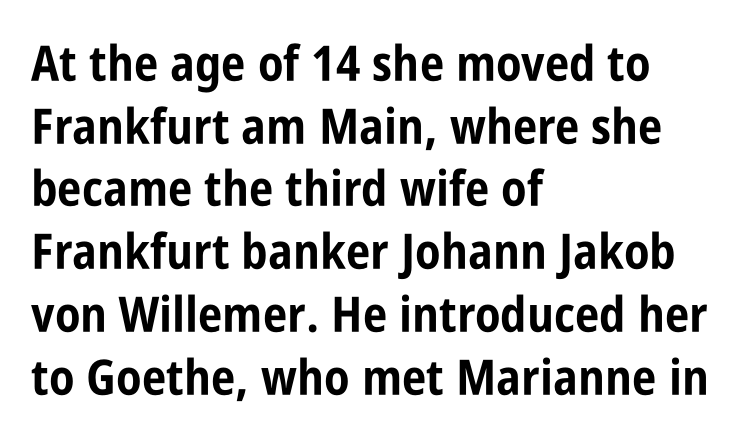
{"serif": "no", "italic": "no", "bold": "yes", "weight": "bold", "width": "condensed", "stroke_contrast": "low", "x_height": "large", "monospaced": "no", "underline": "no", "align": "left", "line_spacing": "normal", "line_spacing_ratio": 1.28, "letter_spacing": "normal", "letter_spacing_em": 0.0, "glyph_px": 49}
